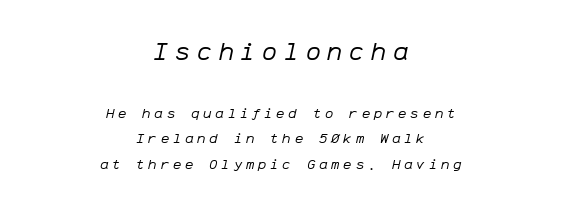
The image shows 25 px text type, italic (leaning right); set centered, line spacing 1.83x, unusually wide letter spacing (+0.27 em), not underlined; the first (top) block is 1.79x larger.
